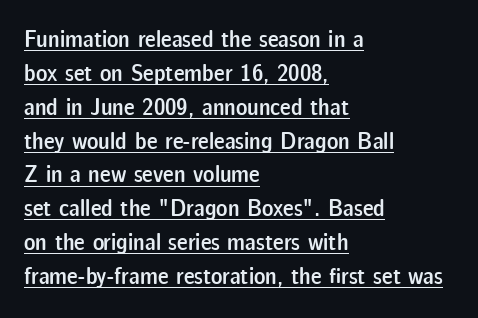
{"italic": "no", "bold": "semi", "underline": "yes", "align": "left", "line_spacing": "normal", "line_spacing_ratio": 1.41, "letter_spacing": "normal", "letter_spacing_em": 0.0, "glyph_px": 24}
